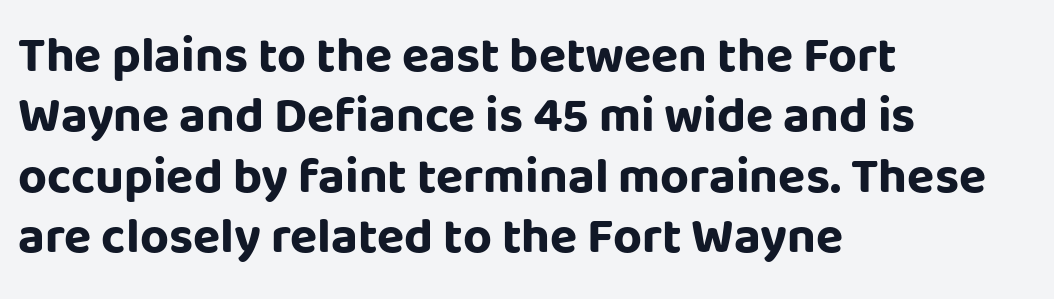
{"serif": "no", "italic": "no", "bold": "yes", "weight": "bold", "width": "normal", "stroke_contrast": "low", "x_height": "large", "monospaced": "no", "underline": "no", "align": "left", "line_spacing_ratio": 1.21, "letter_spacing": "normal", "letter_spacing_em": 0.0, "glyph_px": 50}
